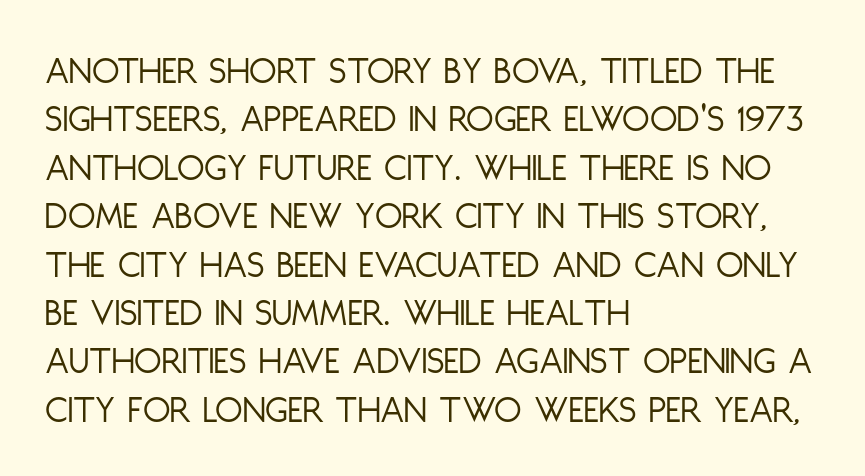
Font category for this specimen: sans-serif. No italicization has been applied; the sample stays upright. The font is comparable to plain body text, perhaps lighter. The ragged edge is on the right, which tells us the setting is flush left. Anything drawn beneath the words? Only blank space.
